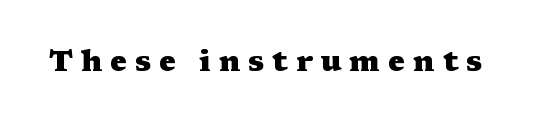
{"serif": "yes", "italic": "no", "bold": "yes", "weight": "heavy", "width": "wide", "stroke_contrast": "medium", "x_height": "medium", "monospaced": "no", "underline": "no", "letter_spacing": "wide", "letter_spacing_em": 0.27, "glyph_px": 29}
